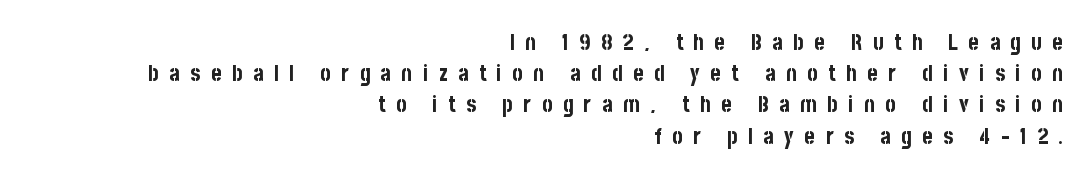
Descenders are the only things crossing below the line. Whoever set this chose a conventional vertical rhythm. You could only call the tracking loose — the letters float apart. You'd pick this weight for a headline — it's a proper bold. Posture: vertical.
